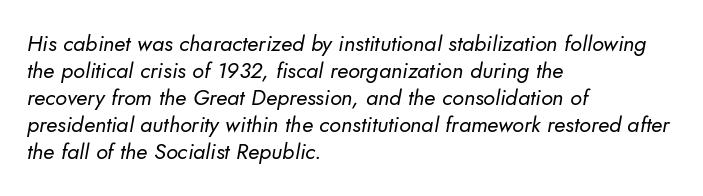
Q: Is the text bold? A: No.
Q: Is the text underlined? A: No.
Q: How is the paragraph aligned? A: Left-aligned.
Q: Is the spacing between letters normal or unusually wide? A: Normal.
